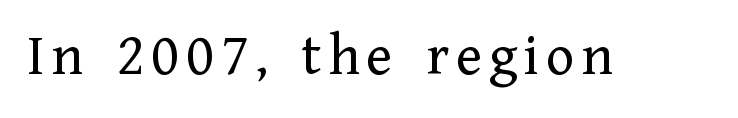
The image shows 60 px regular-weight serif type, upright; set not underlined; low stroke contrast and a medium x-height.
